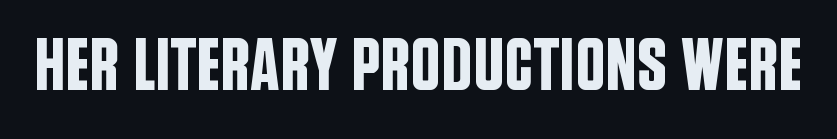
The image shows 74 px condensed sans-serif type, upright; set normal letter spacing, not underlined; low stroke contrast and a large x-height.
